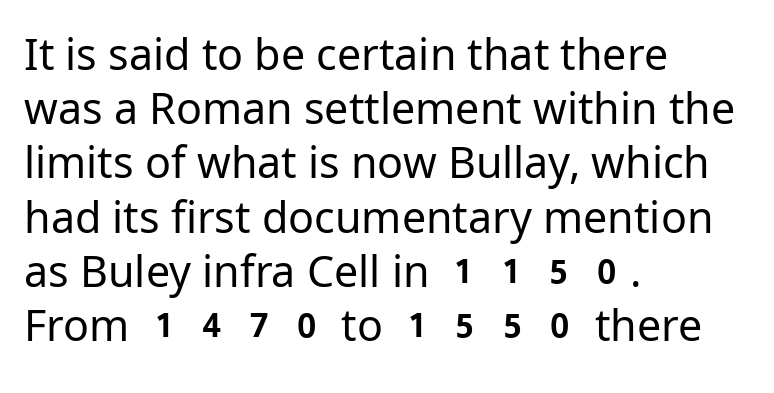
Tracking value appears to be zero — textbook default spacing. Descender tails drop into unmarked territory. The passage shown is not bold in any degree. The rendering uses natural spacing where letterforms have individual widths. Leftover space on each line is placed entirely after the last word. Designer's note — italics off, roman on.
